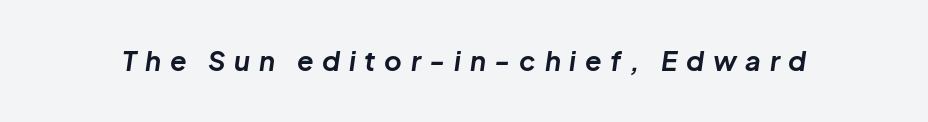
Is the letter spacing exaggerated? Yes — the characters are pushed far apart. Is the type slanted? Yes — the strokes lean at a clear angle. The gap between lines stays unmarked. A dark, heavy texture on the line: the type is bold.
